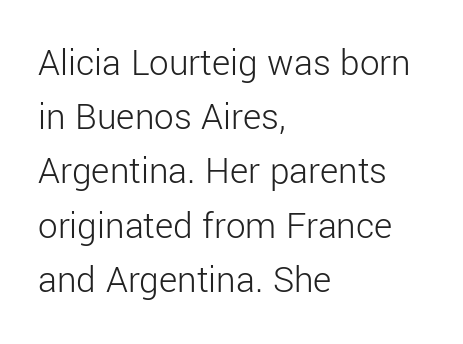
Each stroke keeps to a modest, everyday thickness or less. Left-aligned paragraph, ragged on the right. The leading is moderate, giving the passage an even texture. You can tell it's not italic because the verticals are truly vertical. Caption: standard tracking, unaltered. Words float on clear page, feet unadorned.
